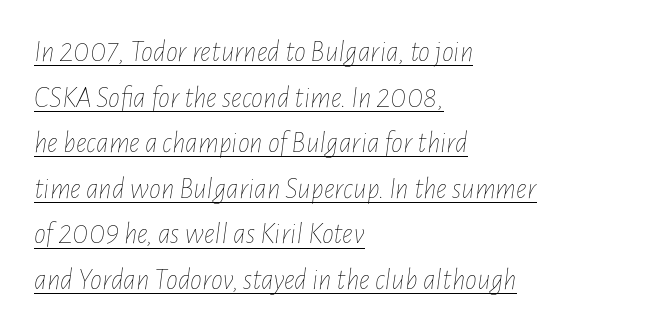
Q: Is the text bold? A: No.
Q: Is the text italic (slanted)? A: Yes, it leans right by about 7 degrees.
Q: Is the text underlined? A: Yes.
Q: How is the paragraph aligned? A: Left-aligned.
Q: Is the spacing between letters normal or unusually wide? A: Normal.
Q: Is the spacing between lines tight, normal or loose? A: Normal.
Q: Width (condensed, normal, or wide)? A: Condensed.
Q: Stroke contrast? A: Low.
Q: x-height? A: Medium.
Q: Monospaced? A: No.
